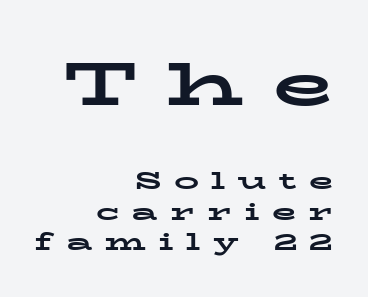
Q: Is the text bold? A: Yes.
Q: Is the text italic (slanted)? A: No, it is upright.
Q: Is the typeface a serif or a sans-serif typeface? A: Serif.
Q: Is the text underlined? A: No.
Q: How is the paragraph aligned? A: Right-aligned.
Q: Is the spacing between letters normal or unusually wide? A: Unusually wide.
Q: Which block of text is set in a larger size, the first (top) or the second (bottom)? A: The first (top) one.
Q: Width (condensed, normal, or wide)? A: Wide.
Q: Stroke contrast? A: Low.
Q: x-height? A: Medium.
Q: Monospaced? A: No.
